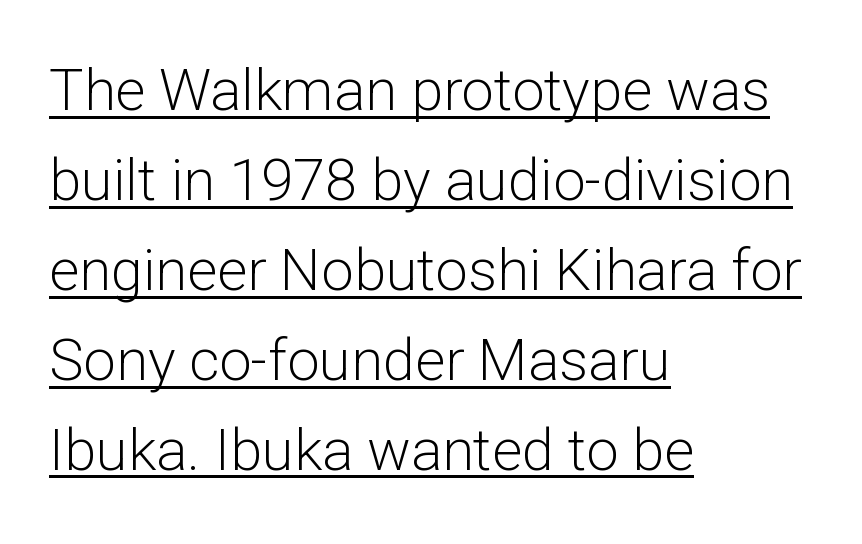
Q: Is the text bold? A: No.
Q: Is the text italic (slanted)? A: No, it is upright.
Q: Is the typeface a serif or a sans-serif typeface? A: Sans-serif.
Q: Is the text underlined? A: Yes.
Q: How is the paragraph aligned? A: Left-aligned.
Q: Is the spacing between letters normal or unusually wide? A: Normal.
Q: Is the spacing between lines tight, normal or loose? A: Normal.
Q: Width (condensed, normal, or wide)? A: Normal.
Q: Stroke contrast? A: Low.
Q: x-height? A: Medium.
Q: Monospaced? A: No.
